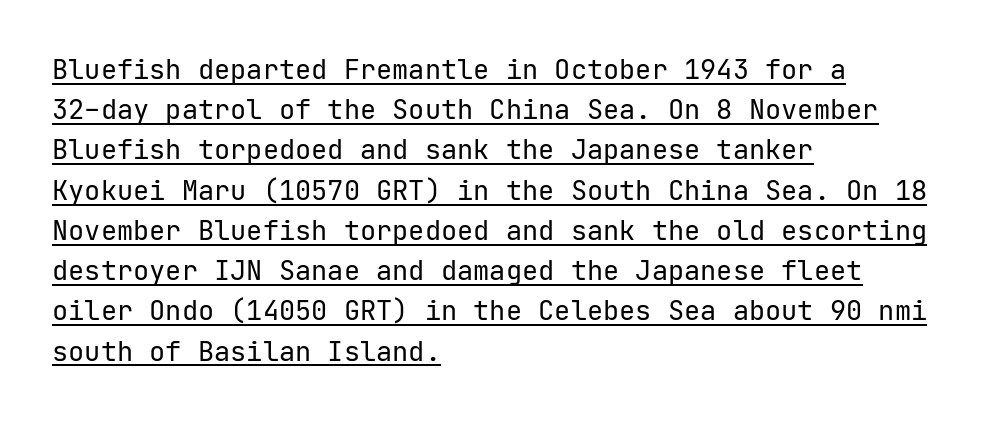
{"italic": "no", "bold": "no", "underline": "yes", "align": "left", "line_spacing": "normal", "line_spacing_ratio": 1.49, "letter_spacing": "normal", "letter_spacing_em": 0.0, "glyph_px": 27}
